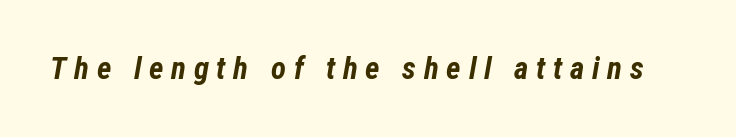
The image shows 31 px bold, condensed type, italic (leaning right); set unusually wide letter spacing (+0.25 em), not underlined; low stroke contrast and a medium x-height.
